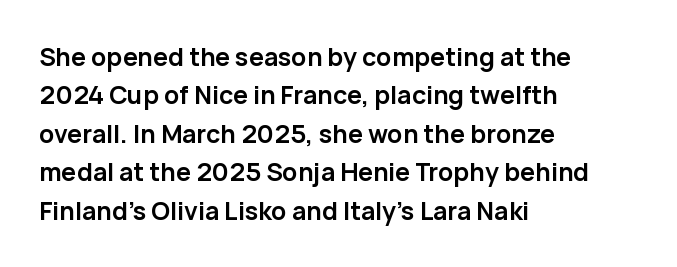
The image shows 25 px bold type, upright; set left-aligned, normal line spacing (1.54x), normal letter spacing, not underlined.
